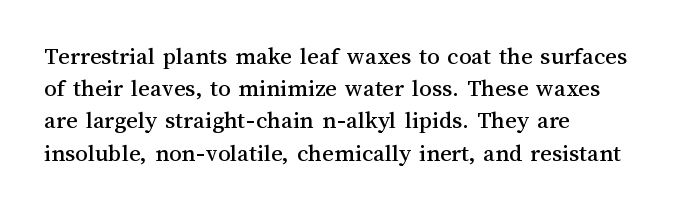
The image shows 25 px text type, upright; set left-aligned, normal line spacing (1.29x), normal letter spacing, not underlined.
